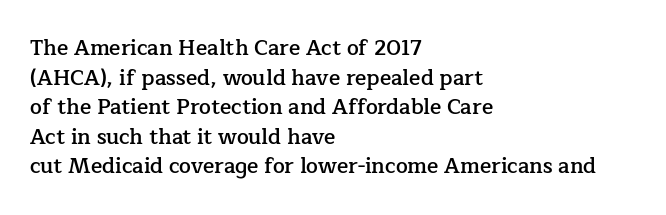
The image shows 21 px text type, upright; set left-aligned, normal line spacing (1.41x), normal letter spacing, not underlined.
